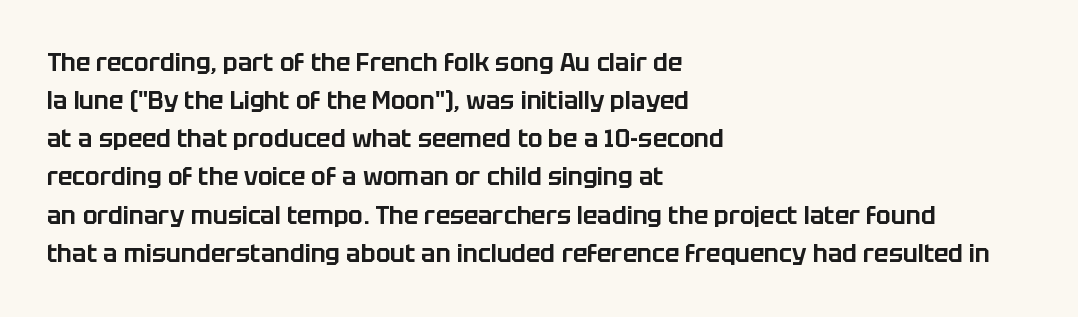
{"italic": "no", "underline": "no", "align": "left", "line_spacing": "normal", "line_spacing_ratio": 1.59, "letter_spacing": "normal", "letter_spacing_em": 0.0, "glyph_px": 24}
